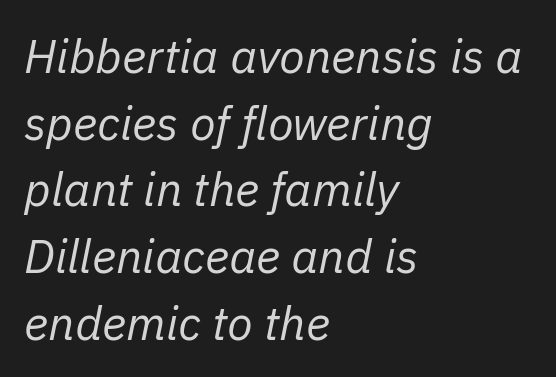
Q: Is the text bold? A: No.
Q: Is the text italic (slanted)? A: Yes, it leans right by about 11 degrees.
Q: Is the text underlined? A: No.
Q: How is the paragraph aligned? A: Left-aligned.
Q: Is the spacing between letters normal or unusually wide? A: Normal.
Q: Is the spacing between lines tight, normal or loose? A: Normal.
Q: Width (condensed, normal, or wide)? A: Normal.
Q: Stroke contrast? A: Low.
Q: x-height? A: Medium.
Q: Monospaced? A: No.
